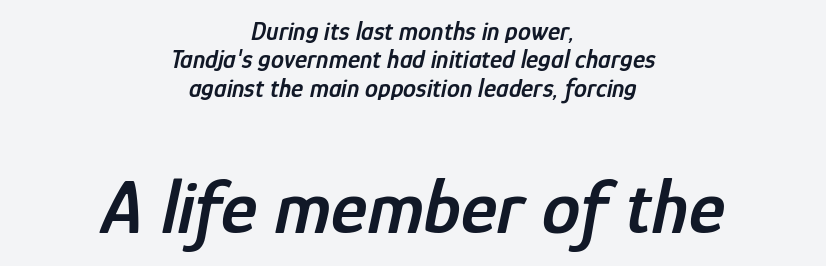
The image shows 77 px semibold, condensed type, italic (leaning right); set centered, tight line spacing (1.09x), normal letter spacing, not underlined; the second (bottom) block is 2.96x larger; low stroke contrast and a medium x-height.
